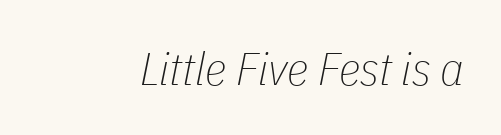
The image shows 46 px thin, condensed type, italic (leaning right); set normal letter spacing, not underlined; low stroke contrast and a medium x-height.
